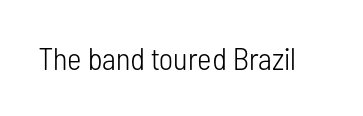
Q: Is the text bold? A: No.
Q: Is the text italic (slanted)? A: No, it is upright.
Q: Is the typeface a serif or a sans-serif typeface? A: Sans-serif.
Q: Is the text underlined? A: No.
Q: Is the spacing between letters normal or unusually wide? A: Normal.
Q: Width (condensed, normal, or wide)? A: Condensed.
Q: Stroke contrast? A: Low.
Q: x-height? A: Medium.
Q: Monospaced? A: No.
